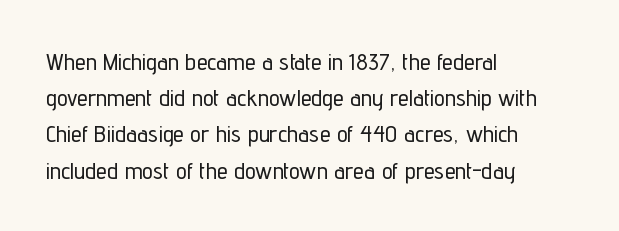
Q: Is the text italic (slanted)? A: No, it is upright.
Q: Is the text underlined? A: No.
Q: How is the paragraph aligned? A: Left-aligned.
Q: Is the spacing between letters normal or unusually wide? A: Normal.
Q: Is the spacing between lines tight, normal or loose? A: Normal.
